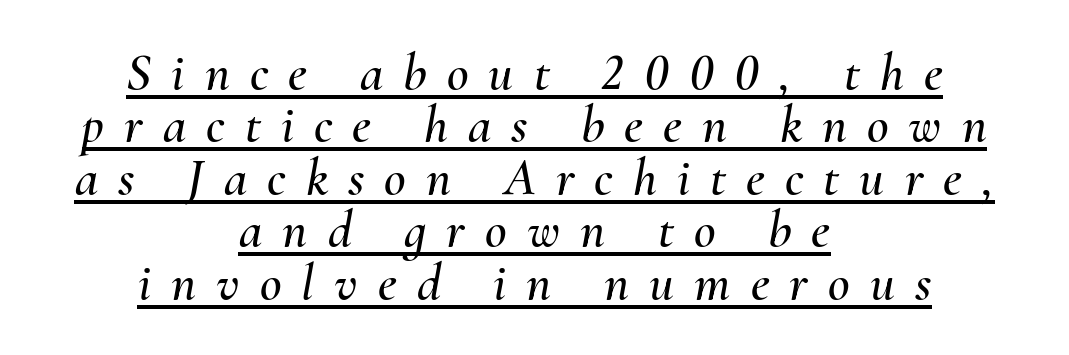
Q: Is the text italic (slanted)? A: Yes, it leans right by about 10 degrees.
Q: Is the text underlined? A: Yes.
Q: How is the paragraph aligned? A: Centered.
Q: Is the spacing between letters normal or unusually wide? A: Unusually wide.
Q: Is the spacing between lines tight, normal or loose? A: Tight.
Q: Width (condensed, normal, or wide)? A: Normal.
Q: Stroke contrast? A: Medium.
Q: x-height? A: Small.
Q: Monospaced? A: No.
